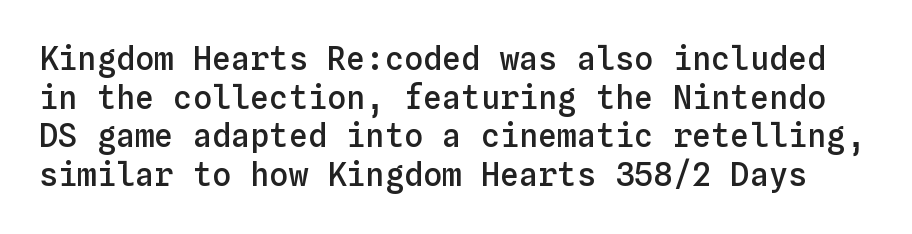
The face used here is monospaced, like something from a code editor. This sample uses an upright cut, with every glyph sitting square on the baseline. The passage shown is not underscored anywhere. Characters follow at the spacing the type designer built in. Look at the stroke-to-counter ratio: somewhat heavy, a semibold.
